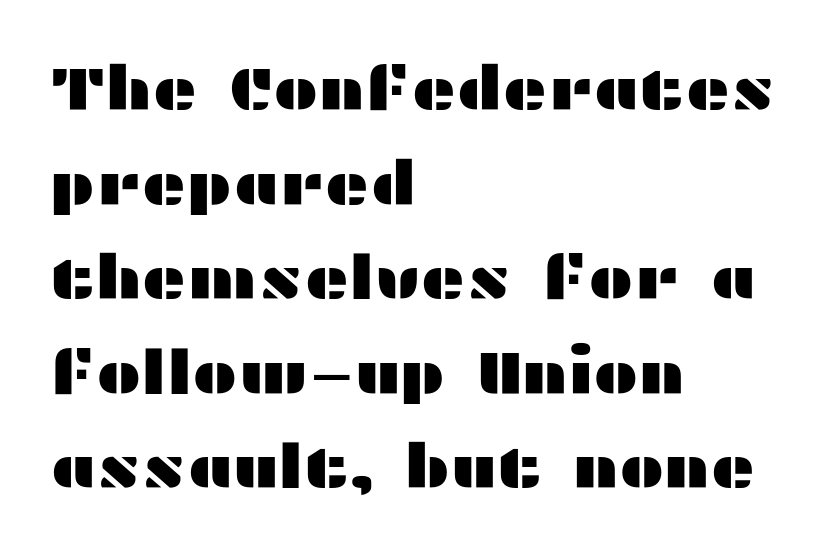
Rows of type keep a routine distance in the vertical direction. The letterforms sit shoulder to shoulder at normal distance. Varying glyph widths throughout — classic text-font behaviour. The space directly below the letters is spotless. The rendering shows plain stroke endings on the letterforms — a sans-serif design.
